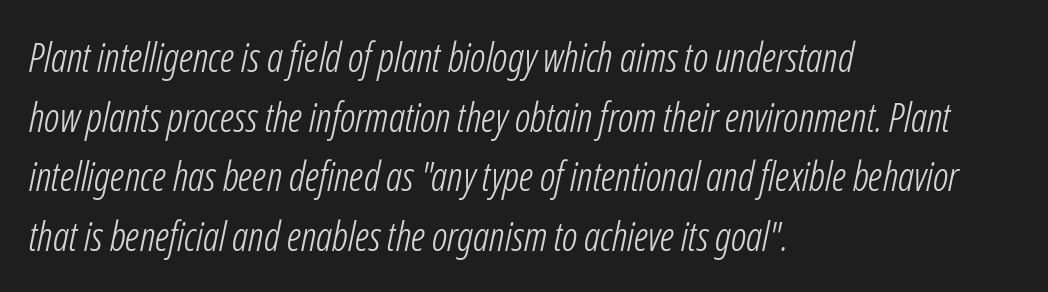
The image shows 40 px light, condensed type, italic (leaning right); set left-aligned, normal line spacing (1.49x), normal letter spacing, not underlined; low stroke contrast and a medium x-height.
